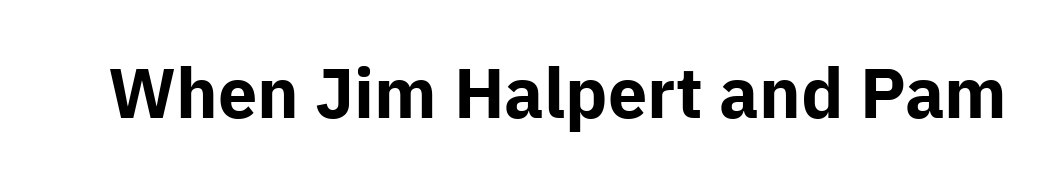
Q: Is the text bold? A: Yes.
Q: Is the text italic (slanted)? A: No, it is upright.
Q: Is the typeface a serif or a sans-serif typeface? A: Sans-serif.
Q: Is the text underlined? A: No.
Q: Is the spacing between letters normal or unusually wide? A: Normal.
Q: Width (condensed, normal, or wide)? A: Normal.
Q: Stroke contrast? A: Low.
Q: x-height? A: Medium.
Q: Monospaced? A: No.
